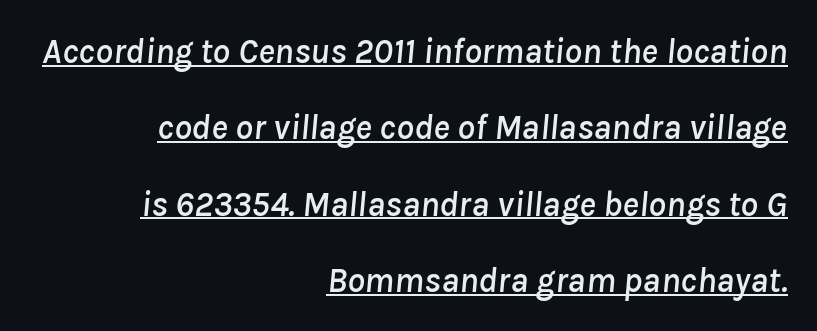
{"italic": "yes", "lean": "right", "slant_degrees": 8, "width": "normal", "stroke_contrast": "low", "x_height": "medium", "monospaced": "no", "underline": "yes", "align": "right", "line_spacing": "loose", "line_spacing_ratio": 2.18, "letter_spacing": "normal", "letter_spacing_em": 0.0, "glyph_px": 35}
